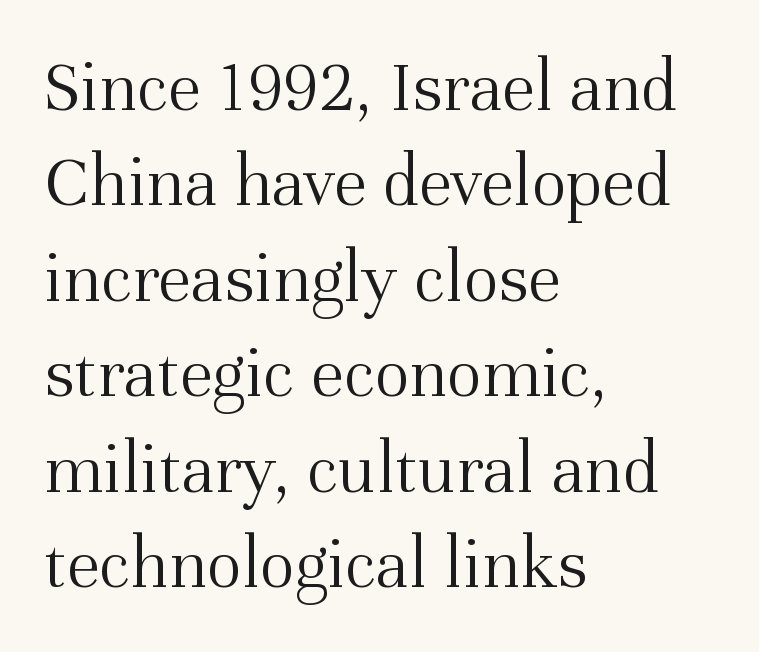
Q: Is the text bold? A: No.
Q: Is the text italic (slanted)? A: No, it is upright.
Q: Is the typeface a serif or a sans-serif typeface? A: Serif.
Q: Is the text underlined? A: No.
Q: How is the paragraph aligned? A: Left-aligned.
Q: Is the spacing between letters normal or unusually wide? A: Normal.
Q: Is the spacing between lines tight, normal or loose? A: Normal.
Q: Width (condensed, normal, or wide)? A: Normal.
Q: Stroke contrast? A: Medium.
Q: x-height? A: Medium.
Q: Monospaced? A: No.
